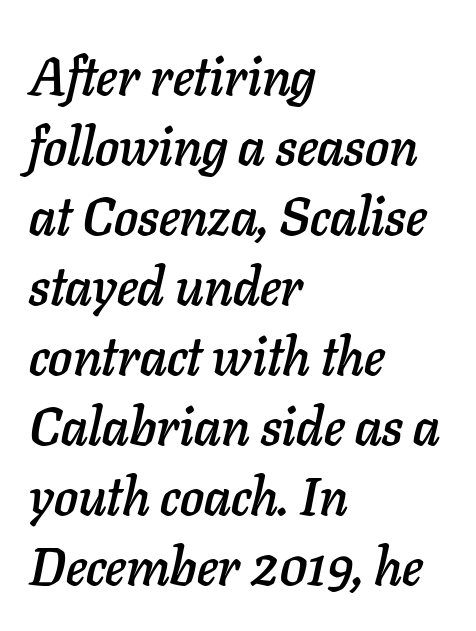
Q: Is the text italic (slanted)? A: Yes, it leans right by about 11 degrees.
Q: Is the text underlined? A: No.
Q: How is the paragraph aligned? A: Left-aligned.
Q: Is the spacing between letters normal or unusually wide? A: Normal.
Q: Is the spacing between lines tight, normal or loose? A: Normal.
Q: Width (condensed, normal, or wide)? A: Normal.
Q: Stroke contrast? A: Low.
Q: x-height? A: Medium.
Q: Monospaced? A: No.
